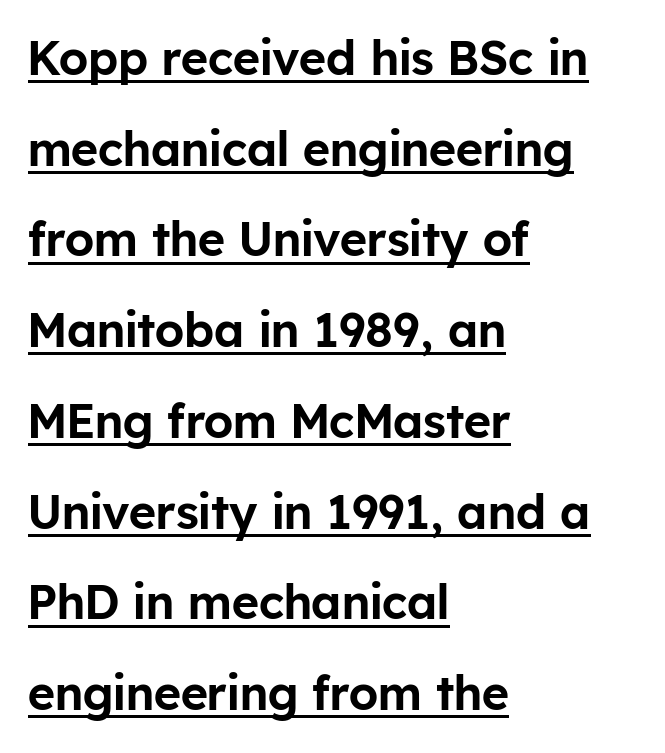
{"serif": "no", "italic": "no", "width": "normal", "stroke_contrast": "low", "x_height": "medium", "monospaced": "no", "underline": "yes", "align": "left", "line_spacing": "loose", "line_spacing_ratio": 1.93, "letter_spacing": "normal", "letter_spacing_em": 0.0, "glyph_px": 47}
